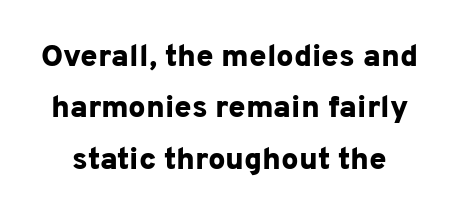
The image shows 31 px bold sans-serif type, upright; set normal line spacing (1.66x), normal letter spacing, not underlined; low stroke contrast and a medium x-height.
